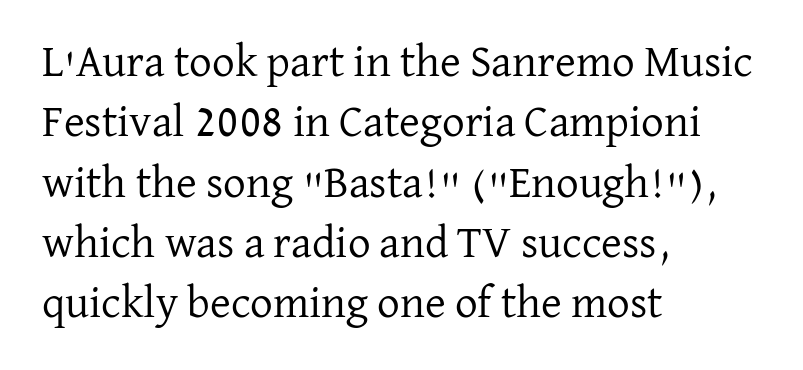
Q: Is the text bold? A: No.
Q: Is the text italic (slanted)? A: No, it is upright.
Q: Is the typeface a serif or a sans-serif typeface? A: Serif.
Q: Is the text underlined? A: No.
Q: How is the paragraph aligned? A: Left-aligned.
Q: Is the spacing between letters normal or unusually wide? A: Normal.
Q: Is the spacing between lines tight, normal or loose? A: Normal.
Q: Width (condensed, normal, or wide)? A: Normal.
Q: Stroke contrast? A: Low.
Q: x-height? A: Medium.
Q: Monospaced? A: No.
